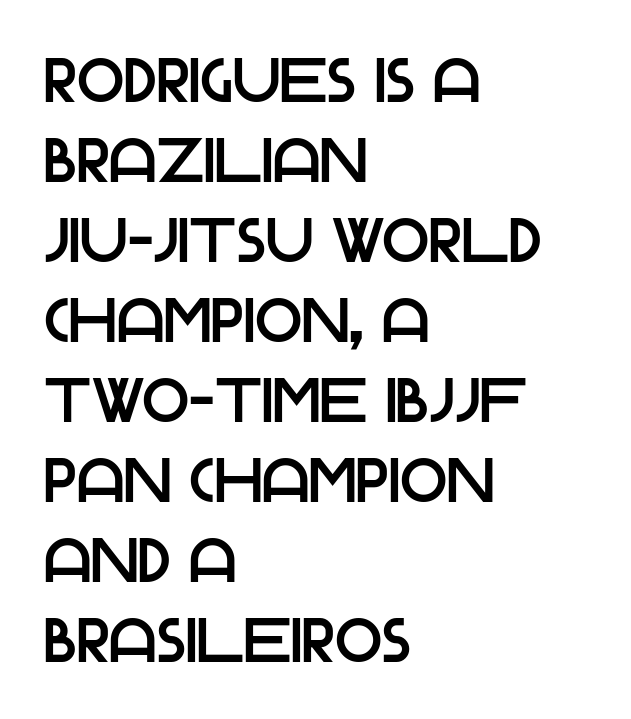
Q: Is the text italic (slanted)? A: No, it is upright.
Q: Is the typeface a serif or a sans-serif typeface? A: Sans-serif.
Q: Is the text underlined? A: No.
Q: How is the paragraph aligned? A: Left-aligned.
Q: Is the spacing between letters normal or unusually wide? A: Normal.
Q: Is the spacing between lines tight, normal or loose? A: Normal.
Q: Width (condensed, normal, or wide)? A: Normal.
Q: Stroke contrast? A: Low.
Q: x-height? A: Large.
Q: Monospaced? A: No.
